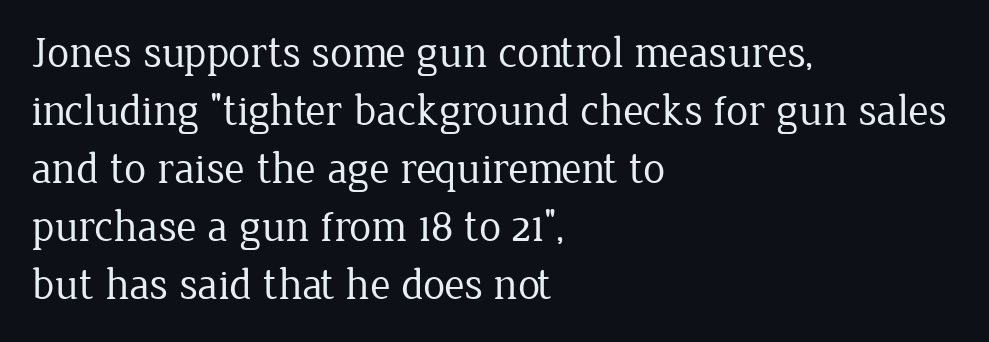
{"serif": "yes", "italic": "no", "bold": "no", "weight": "regular", "width": "normal", "stroke_contrast": "low", "x_height": "medium", "monospaced": "no", "underline": "no", "align": "left", "line_spacing": "normal", "line_spacing_ratio": 1.32, "letter_spacing": "normal", "letter_spacing_em": 0.0, "glyph_px": 44}
